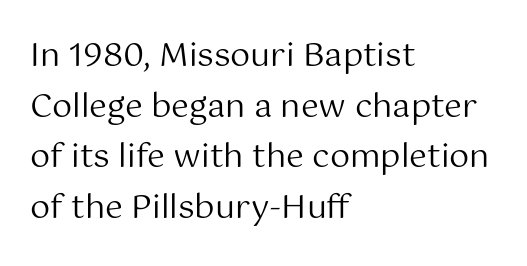
Regarding serifs, this sample does without them. Whoever set this chose a conventional vertical rhythm. Standard letterfit; no display-style spreading of the glyphs. This is roman type, the default non-slanted kind. Looks like regular typesetting: each glyph gets only the width it needs. All the whitespace from short lines collects on the right.
